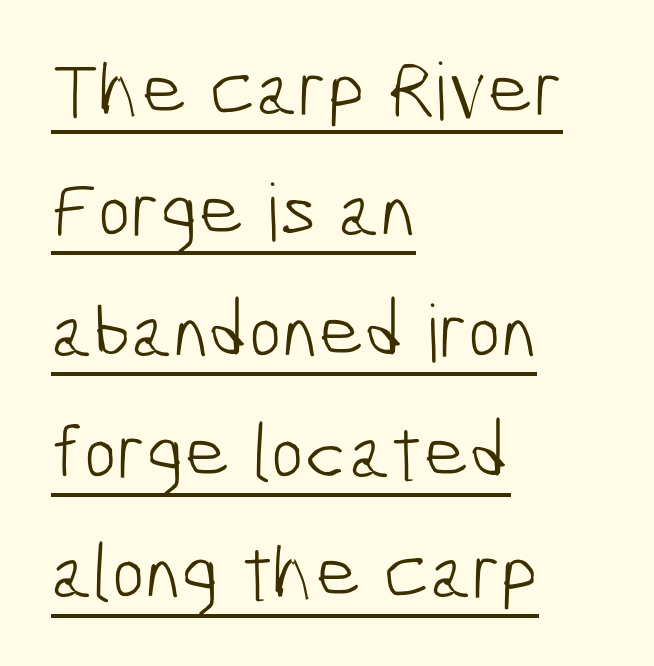
Letterform terminals end flat and unadorned throughout the passage. The vertical gap from one line to the next is medium. No chunkiness to these letters — they're not bold. The passage shown is typed in a proportional face where columns would drift. A rule runs beneath these lines of type.
